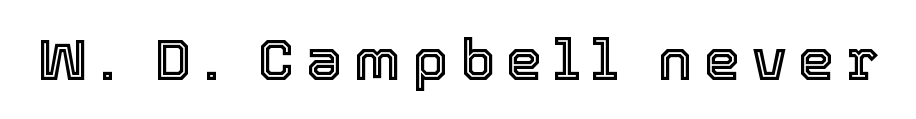
{"italic": "no", "width": "normal", "x_height": "medium", "monospaced": "no", "underline": "no", "letter_spacing": "wide", "letter_spacing_em": 0.2, "glyph_px": 58}
